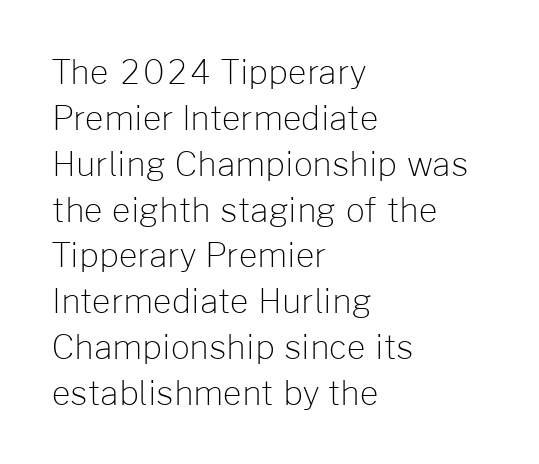
{"serif": "no", "italic": "no", "bold": "no", "weight": "light", "width": "normal", "stroke_contrast": "low", "x_height": "medium", "monospaced": "no", "underline": "no", "align": "left", "line_spacing": "normal", "line_spacing_ratio": 1.39, "letter_spacing": "normal", "letter_spacing_em": 0.0, "glyph_px": 33}
